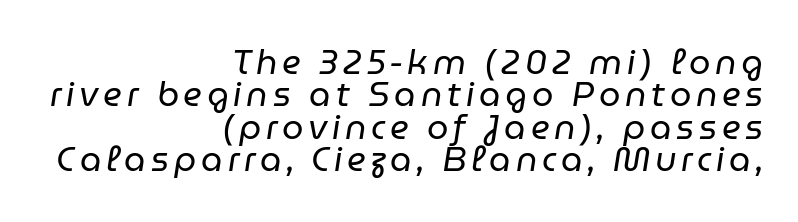
Q: Is the text bold? A: No.
Q: Is the text italic (slanted)? A: Yes, it leans right by about 9 degrees.
Q: Is the text underlined? A: No.
Q: How is the paragraph aligned? A: Right-aligned.
Q: Is the spacing between lines tight, normal or loose? A: Tight.
Q: Width (condensed, normal, or wide)? A: Normal.
Q: Stroke contrast? A: Low.
Q: x-height? A: Medium.
Q: Monospaced? A: No.
